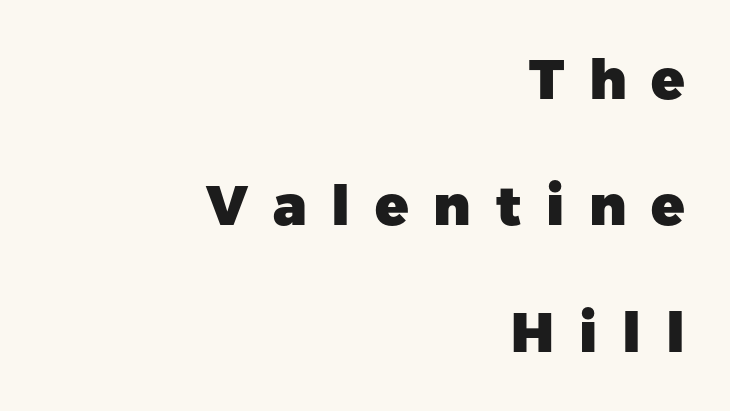
The image shows 55 px heavy sans-serif type, upright; set right-aligned, loose line spacing (2.3x), unusually wide letter spacing (+0.45 em), not underlined; low stroke contrast and a medium x-height.
